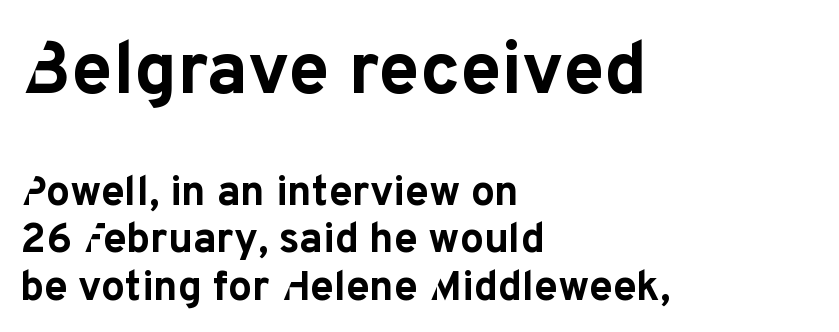
The image shows 74 px bold sans-serif type, upright; set left-aligned, tight line spacing (1.13x), normal letter spacing, not underlined; the first (top) block is 1.76x larger; low stroke contrast and a medium x-height.
